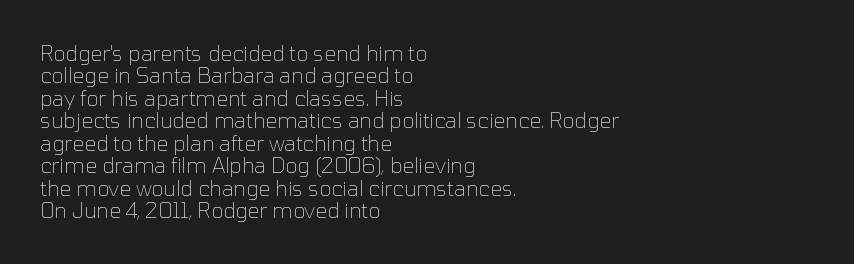
No extra tracking has been applied to these lines. Compared with a centered layout, this one pins lines to the left instead. Is this a heavy cut? Hardly; it is regular or lighter. Honestly, there is no underline to notice here at all. Students, observe: this is what under-led, compact text looks like.
